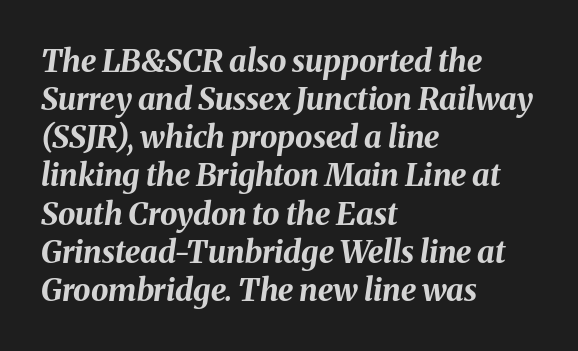
Horizontal alignment here is leftward, the default for most running prose. A dark, heavy texture on the line: the type is bold. Standard letterfit; no display-style spreading of the glyphs. No word sits above an underline.
